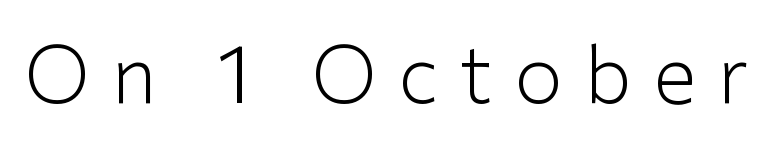
Q: Is the text bold? A: No.
Q: Is the text italic (slanted)? A: No, it is upright.
Q: Is the typeface a serif or a sans-serif typeface? A: Sans-serif.
Q: Is the text underlined? A: No.
Q: Is the spacing between letters normal or unusually wide? A: Unusually wide.
Q: Width (condensed, normal, or wide)? A: Normal.
Q: Stroke contrast? A: Low.
Q: x-height? A: Medium.
Q: Monospaced? A: No.
